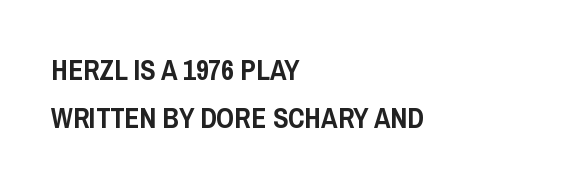
The image shows 28 px condensed sans-serif type, upright; set left-aligned, line spacing 1.71x, normal letter spacing, not underlined; low stroke contrast and a large x-height.
